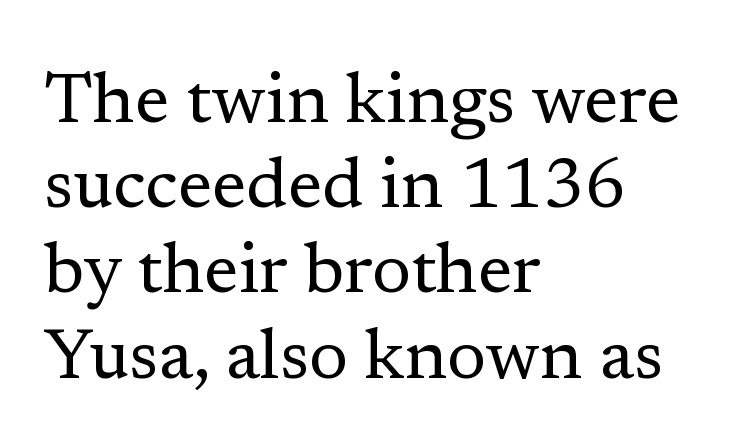
Q: Is the text bold? A: No.
Q: Is the text italic (slanted)? A: No, it is upright.
Q: Is the typeface a serif or a sans-serif typeface? A: Serif.
Q: Is the text underlined? A: No.
Q: How is the paragraph aligned? A: Left-aligned.
Q: Is the spacing between letters normal or unusually wide? A: Normal.
Q: Width (condensed, normal, or wide)? A: Normal.
Q: Stroke contrast? A: Low.
Q: x-height? A: Medium.
Q: Monospaced? A: No.
